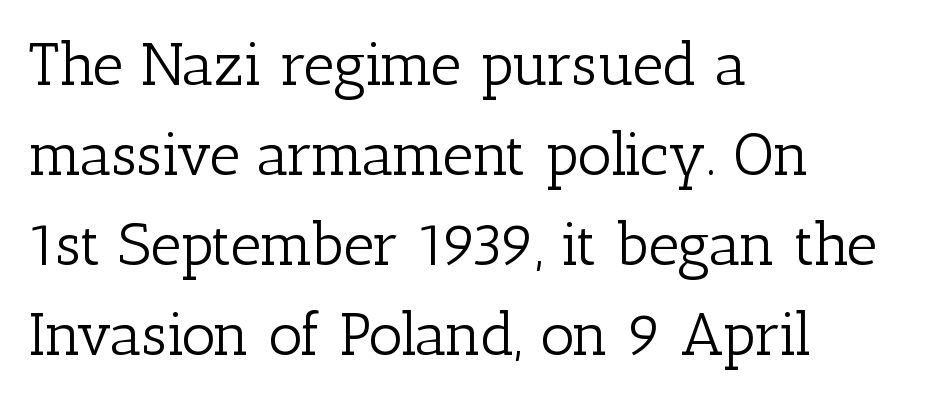
Q: Is the text bold? A: No.
Q: Is the text italic (slanted)? A: No, it is upright.
Q: Is the typeface a serif or a sans-serif typeface? A: Serif.
Q: Is the text underlined? A: No.
Q: How is the paragraph aligned? A: Left-aligned.
Q: Is the spacing between letters normal or unusually wide? A: Normal.
Q: Is the spacing between lines tight, normal or loose? A: Normal.
Q: Width (condensed, normal, or wide)? A: Normal.
Q: Stroke contrast? A: Low.
Q: x-height? A: Medium.
Q: Monospaced? A: No.
